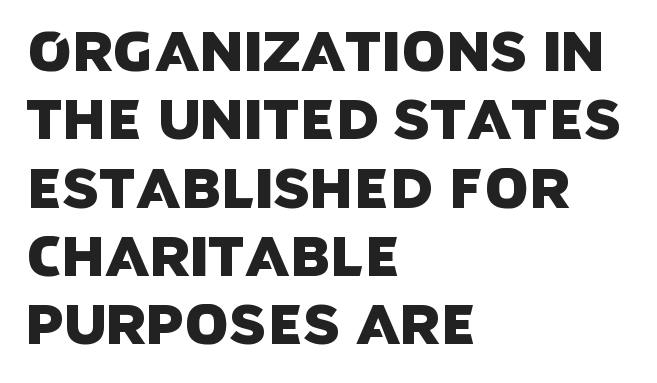
There is no visible air inserted between adjacent glyphs. Horizontally, the lines are justified to the leading edge only. A bare baseline throughout the passage. You could not count columns in this text — the font is proportionally spaced. Is this a sans? Yes — the strokes have no serifs.
